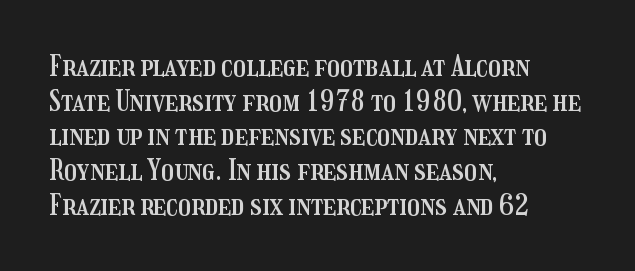
The text block is weighted toward the left margin, trailing off unevenly rightward. The rendering uses natural spacing where letterforms have individual widths. Letters rest on an invisible, unmarked baseline. The letters stand straight up with perfectly vertical stems.
